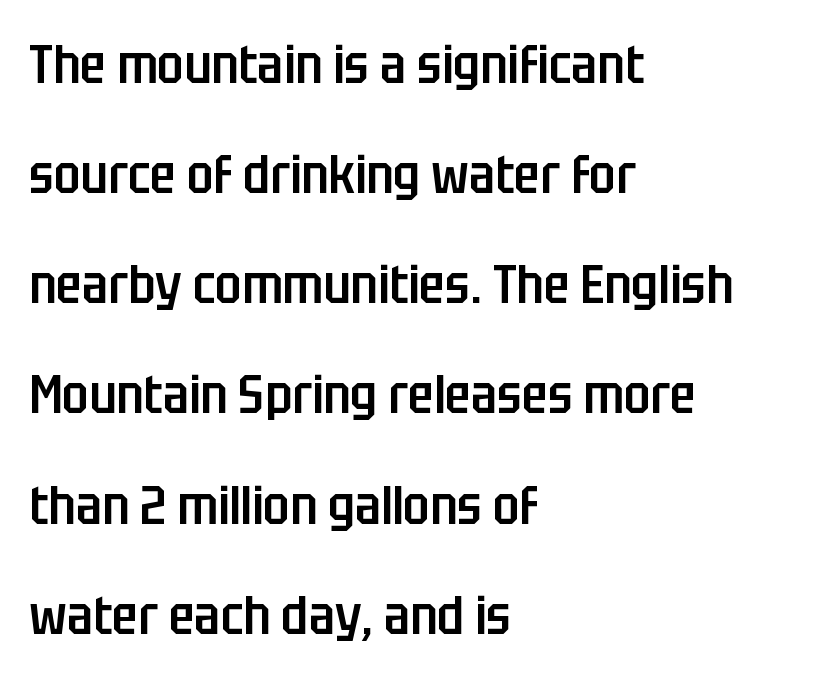
Q: Is the text bold? A: Semi-bold.
Q: Is the text italic (slanted)? A: No, it is upright.
Q: Is the typeface a serif or a sans-serif typeface? A: Sans-serif.
Q: Is the text underlined? A: No.
Q: How is the paragraph aligned? A: Left-aligned.
Q: Is the spacing between letters normal or unusually wide? A: Normal.
Q: Is the spacing between lines tight, normal or loose? A: Loose.
Q: Width (condensed, normal, or wide)? A: Condensed.
Q: Stroke contrast? A: Low.
Q: x-height? A: Large.
Q: Monospaced? A: No.
